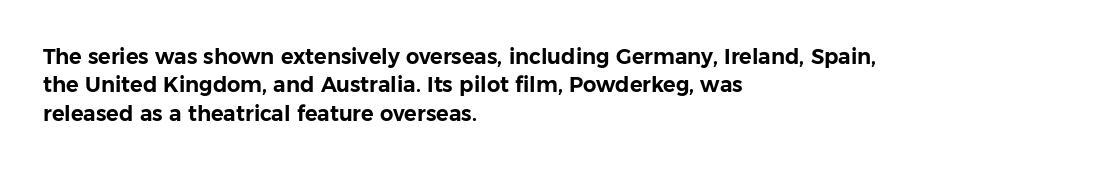
{"italic": "no", "underline": "no", "align": "left", "line_spacing": "normal", "line_spacing_ratio": 1.35, "letter_spacing": "normal", "letter_spacing_em": 0.0, "glyph_px": 21}
